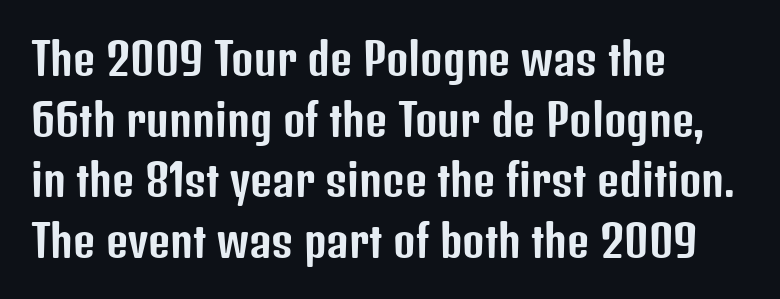
The setting favours the left margin, as ordinary paragraphs usually do. The zone under the glyphs is completely vacant. Is there much room between lines? A standard amount, neither cramped nor airy. A typesetter would label this face a sans. Varying glyph widths throughout — classic text-font behaviour. Standard letterfit; no display-style spreading of the glyphs.
